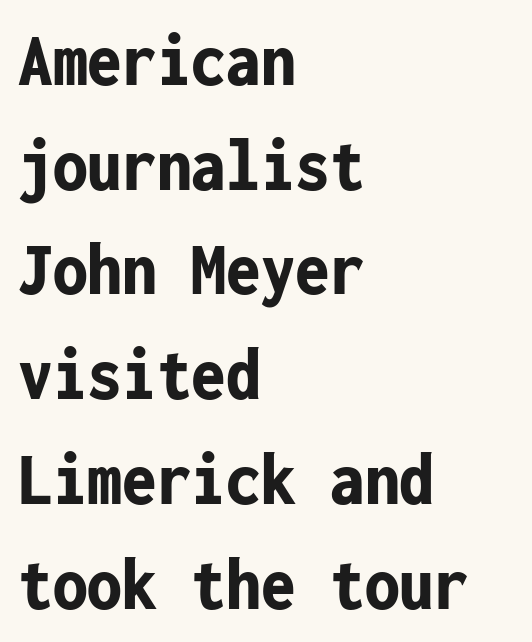
{"serif": "no", "italic": "no", "bold": "yes", "weight": "bold", "width": "condensed", "stroke_contrast": "low", "x_height": "medium", "monospaced": "yes", "underline": "no", "align": "left", "line_spacing": "normal", "line_spacing_ratio": 1.36, "letter_spacing": "normal", "letter_spacing_em": 0.0, "glyph_px": 77}
